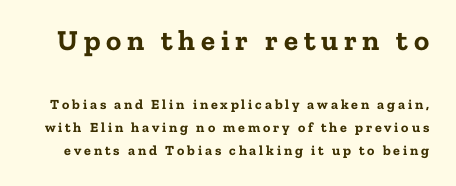
The leading is moderate, giving the passage an even texture. Does extra space separate the letters? Yes, quite a lot of it. Is the type bold? Yes — the strokes are clearly thick and heavy. Here the designer chose a conventional face with non-uniform glyph widths.
